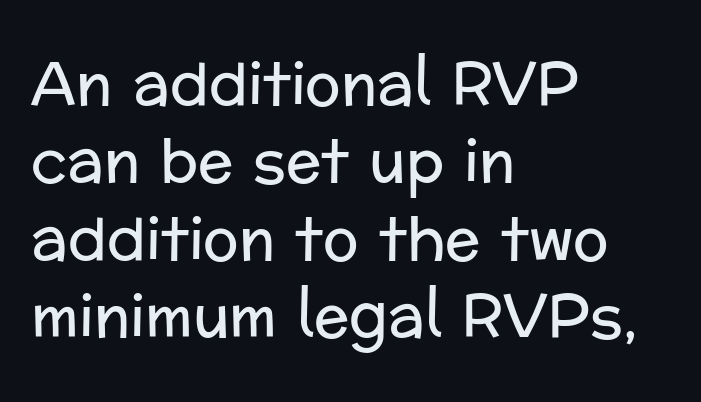
{"serif": "no", "italic": "no", "bold": "no", "weight": "regular", "width": "normal", "stroke_contrast": "low", "x_height": "medium", "monospaced": "no", "underline": "no", "align": "left", "line_spacing": "normal", "line_spacing_ratio": 1.31, "letter_spacing": "normal", "letter_spacing_em": 0.0, "glyph_px": 59}
